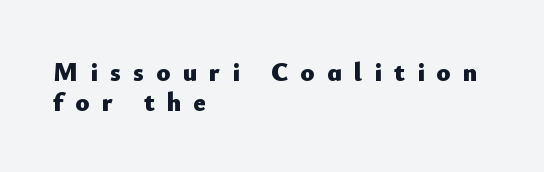
Q: Is the text bold? A: Yes.
Q: Is the text italic (slanted)? A: No, it is upright.
Q: Is the text underlined? A: No.
Q: How is the paragraph aligned? A: Left-aligned.
Q: Is the spacing between letters normal or unusually wide? A: Unusually wide.
Q: Is the spacing between lines tight, normal or loose? A: Tight.
